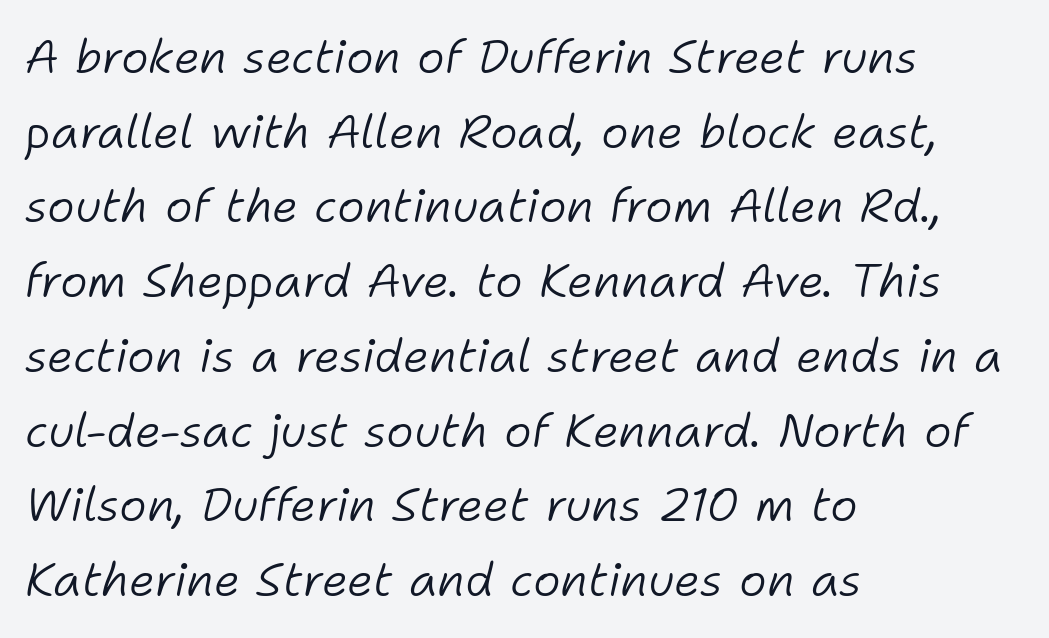
{"italic": "yes", "lean": "right", "slant_degrees": 11, "bold": "no", "weight": "light", "width": "normal", "stroke_contrast": "low", "x_height": "medium", "monospaced": "no", "underline": "no", "align": "left", "line_spacing": "normal", "line_spacing_ratio": 1.59, "letter_spacing": "normal", "letter_spacing_em": 0.0, "glyph_px": 47}
